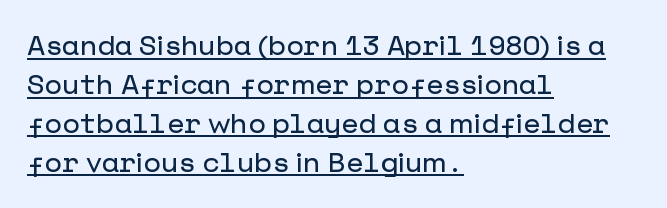
The image shows 28 px sans-serif type, upright; set left-aligned, normal line spacing (1.39x), normal letter spacing, underlined; low stroke contrast and a medium x-height.
